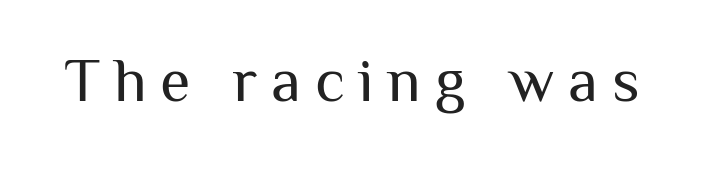
The image shows 62 px regular-weight sans-serif type, upright; set unusually wide letter spacing (+0.22 em), not underlined; medium stroke contrast and a medium x-height.
